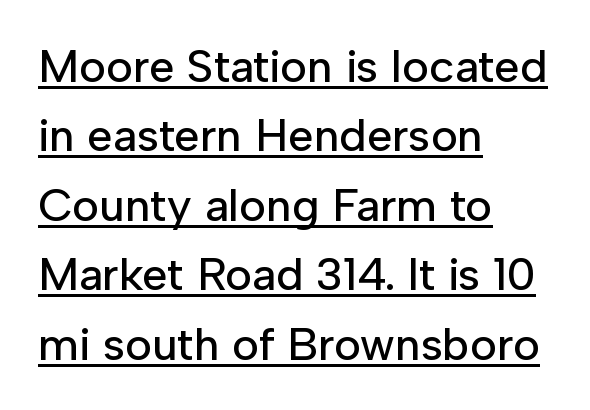
The paragraph has a hard left edge and a soft right edge. These lines are rendered in a variable-pitch font. Caption: standard tracking, unaltered. A typesetter would call this leading conventional body-copy spacing.
